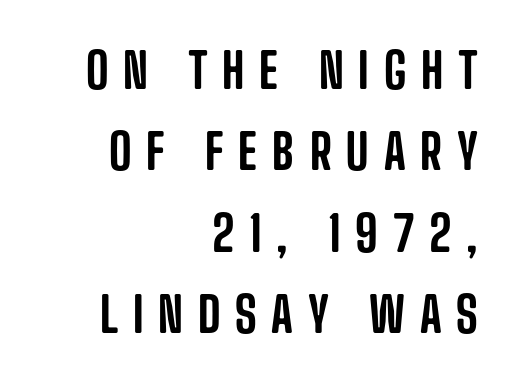
{"serif": "no", "italic": "no", "width": "condensed", "stroke_contrast": "low", "x_height": "large", "monospaced": "no", "underline": "no", "align": "right", "line_spacing": "normal", "line_spacing_ratio": 1.66, "letter_spacing": "wide", "letter_spacing_em": 0.3, "glyph_px": 49}
